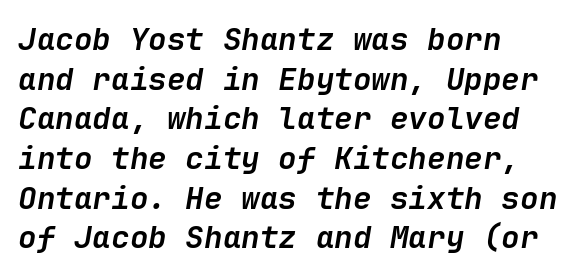
The font is running at its bold setting. The typography opts for an oblique posture over an upright one. The paragraph has a hard left edge and a soft right edge. The type is set solid horizontally, with unmodified tracking. The string is rendered with underlining switched off.
